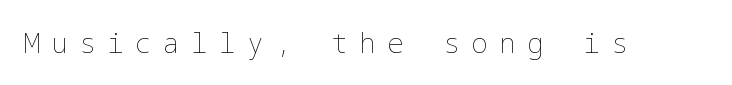
The image shows 28 px thin type, upright; set unusually wide letter spacing (+0.4 em), not underlined; low stroke contrast and a medium x-height.
